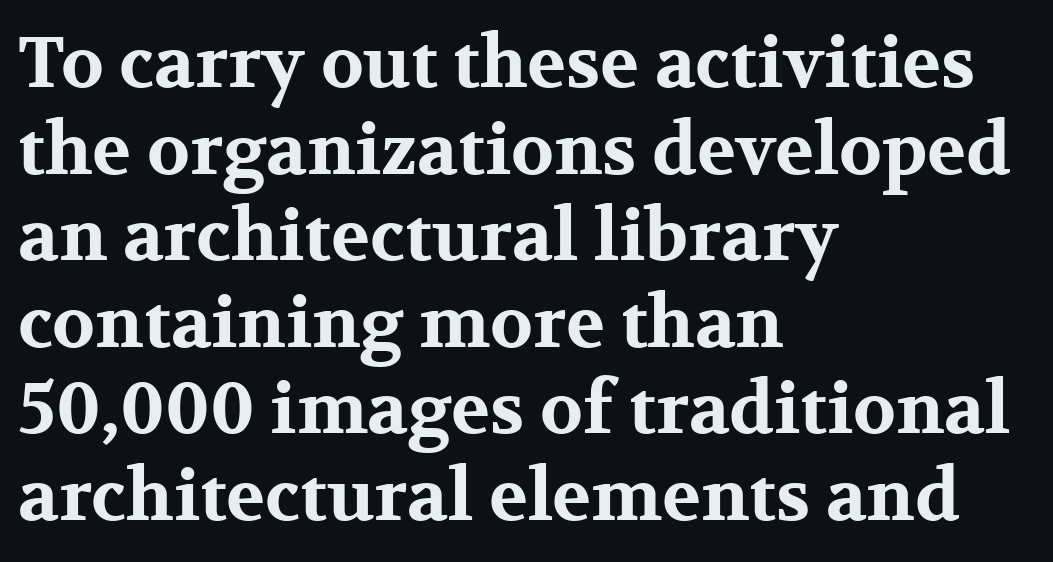
Q: Is the text bold? A: Yes.
Q: Is the text italic (slanted)? A: No, it is upright.
Q: Is the typeface a serif or a sans-serif typeface? A: Serif.
Q: Is the text underlined? A: No.
Q: How is the paragraph aligned? A: Left-aligned.
Q: Is the spacing between letters normal or unusually wide? A: Normal.
Q: Width (condensed, normal, or wide)? A: Wide.
Q: Stroke contrast? A: Medium.
Q: x-height? A: Medium.
Q: Monospaced? A: No.
